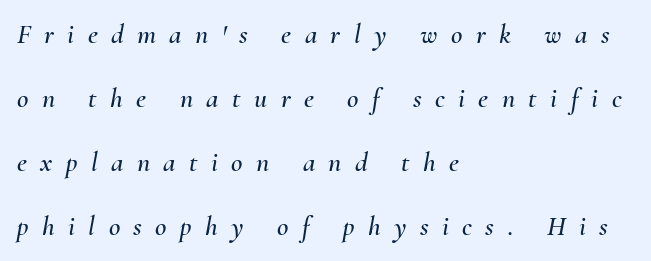
The image shows 28 px text type, italic (leaning right); set left-aligned, loose line spacing (2.28x), unusually wide letter spacing (+0.48 em), not underlined; medium stroke contrast and a small x-height.
